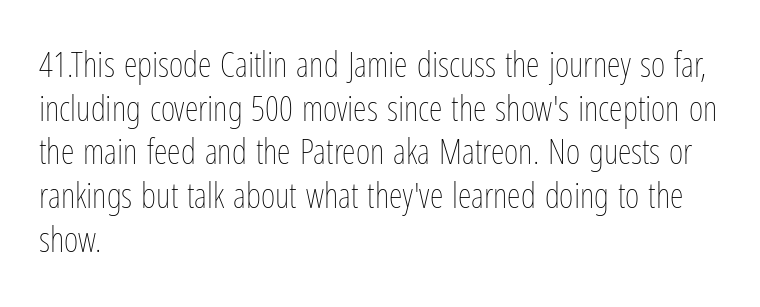
{"italic": "no", "bold": "no", "weight": "thin", "width": "condensed", "stroke_contrast": "low", "x_height": "medium", "monospaced": "no", "underline": "no", "align": "left", "line_spacing": "normal", "line_spacing_ratio": 1.25, "letter_spacing": "normal", "letter_spacing_em": 0.0, "glyph_px": 35}
